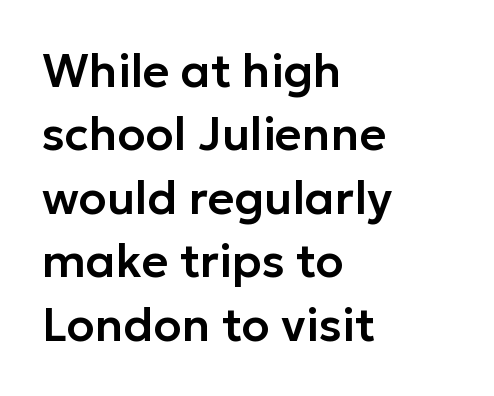
Q: Is the text italic (slanted)? A: No, it is upright.
Q: Is the typeface a serif or a sans-serif typeface? A: Sans-serif.
Q: Is the text underlined? A: No.
Q: How is the paragraph aligned? A: Left-aligned.
Q: Is the spacing between letters normal or unusually wide? A: Normal.
Q: Is the spacing between lines tight, normal or loose? A: Normal.
Q: Width (condensed, normal, or wide)? A: Normal.
Q: Stroke contrast? A: Low.
Q: x-height? A: Medium.
Q: Monospaced? A: No.
